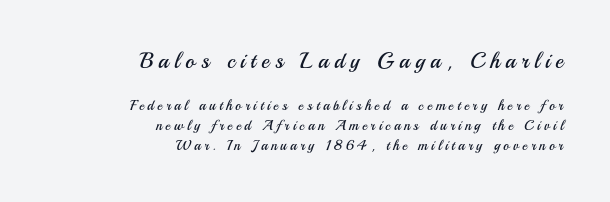
On a weight scale, this lands at 450 or below. Successive baselines arrive at the customary interval. Short note: letters widely spaced. Type without underlining. The first block has been scaled up relative to the second.
